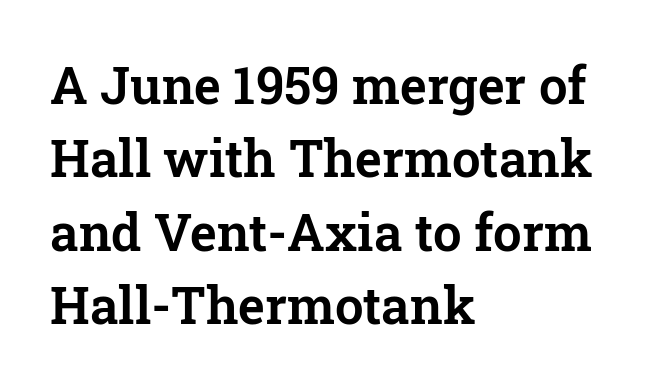
Anything drawn beneath the words? Only blank space. Notice how the passage keeps a crisp vertical edge on the left only. A roman cut, with each character standing at attention. Evenly set lines give the paragraph a standard silhouette. The rendering uses natural spacing where letterforms have individual widths.
